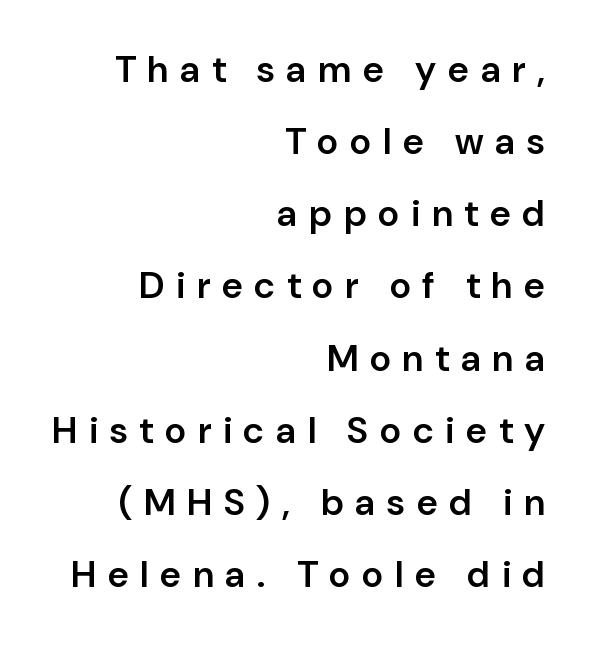
Q: Is the text bold? A: Semi-bold.
Q: Is the text italic (slanted)? A: No, it is upright.
Q: Is the typeface a serif or a sans-serif typeface? A: Sans-serif.
Q: Is the text underlined? A: No.
Q: How is the paragraph aligned? A: Right-aligned.
Q: Is the spacing between letters normal or unusually wide? A: Unusually wide.
Q: Is the spacing between lines tight, normal or loose? A: Loose.
Q: Width (condensed, normal, or wide)? A: Normal.
Q: Stroke contrast? A: Low.
Q: x-height? A: Medium.
Q: Monospaced? A: No.
